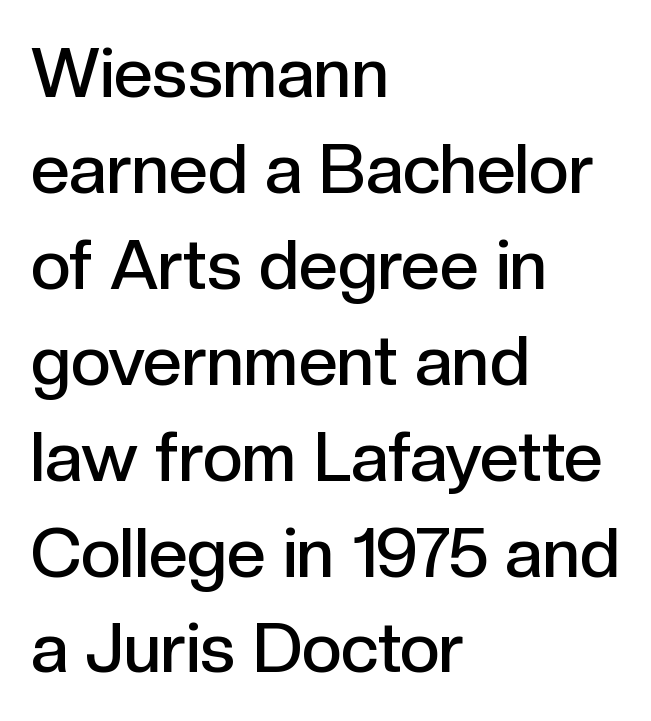
The image shows 69 px semibold sans-serif type, upright; set left-aligned, normal line spacing (1.39x), normal letter spacing, not underlined; a medium x-height.
